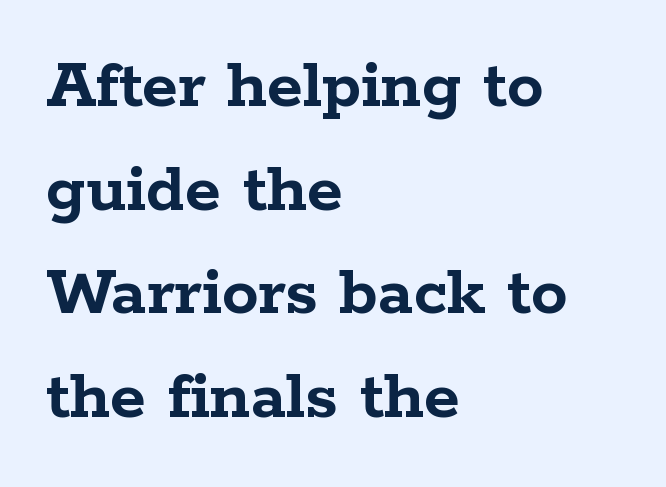
Is there much room between lines? A standard amount, neither cramped nor airy. The typesetter chose a ragged-right arrangement here. This rendering employs a face with finishing strokes, i.e., a serif. The face used here is proportionally spaced, like ordinary book or web type. Set as a true bold cut, around the 700 mark. Does the lettering tilt? It doesn't — this is upright.
